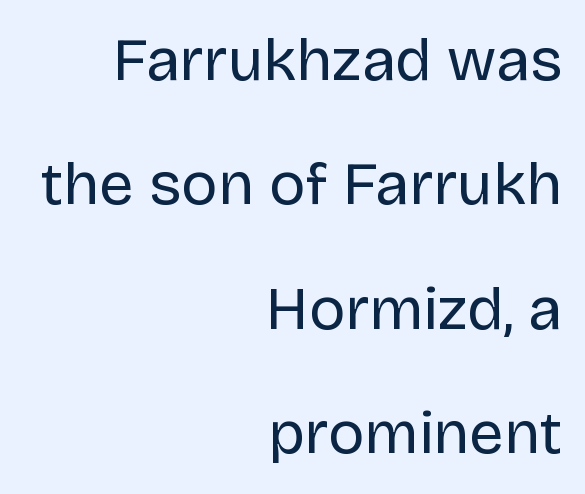
The image shows 61 px regular-weight sans-serif type, upright; set right-aligned, loose line spacing (2.04x), normal letter spacing, not underlined; low stroke contrast and a large x-height.
